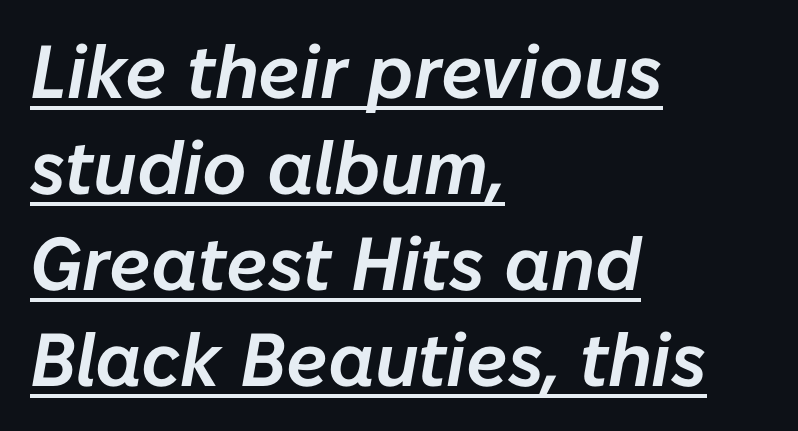
{"italic": "yes", "lean": "right", "slant_degrees": 10, "width": "normal", "stroke_contrast": "low", "x_height": "medium", "monospaced": "no", "underline": "yes", "align": "left", "line_spacing": "normal", "line_spacing_ratio": 1.28, "letter_spacing": "normal", "letter_spacing_em": 0.0, "glyph_px": 75}
